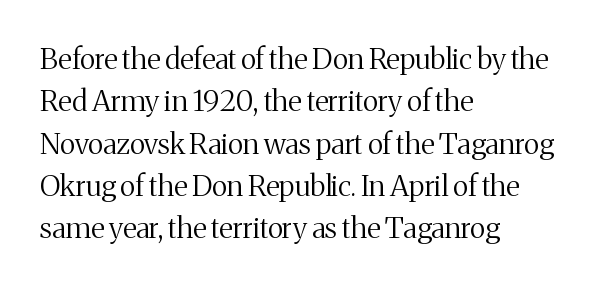
The image shows 29 px regular-weight serif type, upright; set left-aligned, normal line spacing (1.46x), normal letter spacing, not underlined; medium stroke contrast and a medium x-height.
